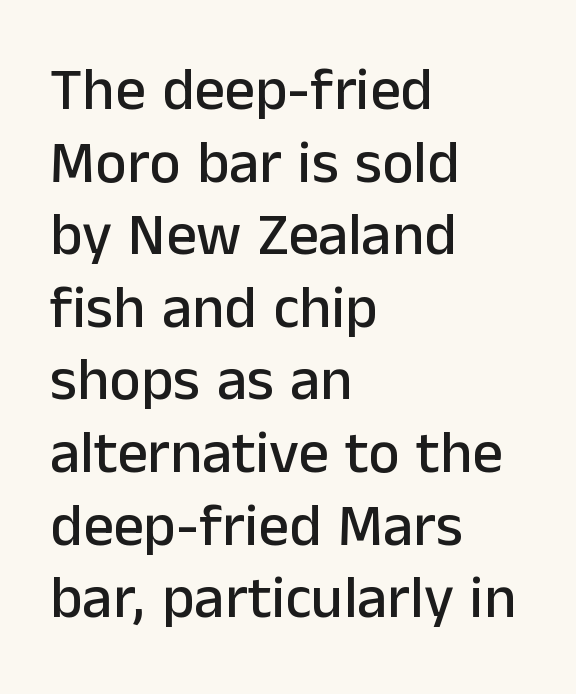
Q: Is the text italic (slanted)? A: No, it is upright.
Q: Is the typeface a serif or a sans-serif typeface? A: Sans-serif.
Q: Is the text underlined? A: No.
Q: How is the paragraph aligned? A: Left-aligned.
Q: Is the spacing between letters normal or unusually wide? A: Normal.
Q: Width (condensed, normal, or wide)? A: Normal.
Q: Stroke contrast? A: Low.
Q: x-height? A: Medium.
Q: Monospaced? A: No.
